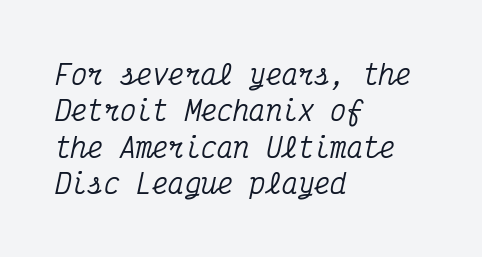
Vertically, the passage feels balanced, rows spaced as you'd expect. Beneath every word, the page is bare. Notice how the stems are inclined rather than vertical — that's the hallmark of italics. Caption: multi-line text, flush left, ragged right. Here the glyphs are tracked normally, forming tight word shapes.
